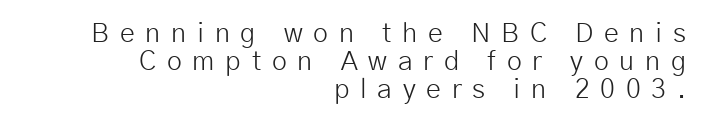
The lettering holds an erect, upright posture throughout. These lines stack with their right ends in a neat column. Descender tails drop into unmarked territory. Inter-character spacing is expanded well beyond the font's built-in metrics. No chunkiness to these letters — they're not bold.
